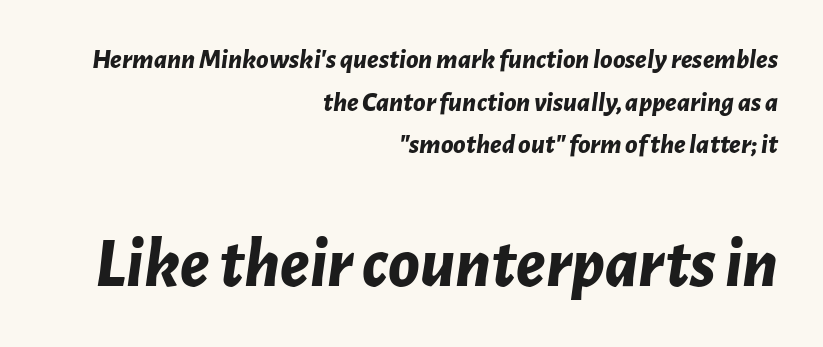
Q: Is the text bold? A: Yes.
Q: Is the text italic (slanted)? A: Yes, it leans right by about 7 degrees.
Q: Is the text underlined? A: No.
Q: How is the paragraph aligned? A: Right-aligned.
Q: Is the spacing between letters normal or unusually wide? A: Normal.
Q: Is the spacing between lines tight, normal or loose? A: Normal.
Q: Which block of text is set in a larger size, the first (top) or the second (bottom)? A: The second (bottom) one.
Q: Width (condensed, normal, or wide)? A: Normal.
Q: Stroke contrast? A: Low.
Q: x-height? A: Medium.
Q: Monospaced? A: No.
